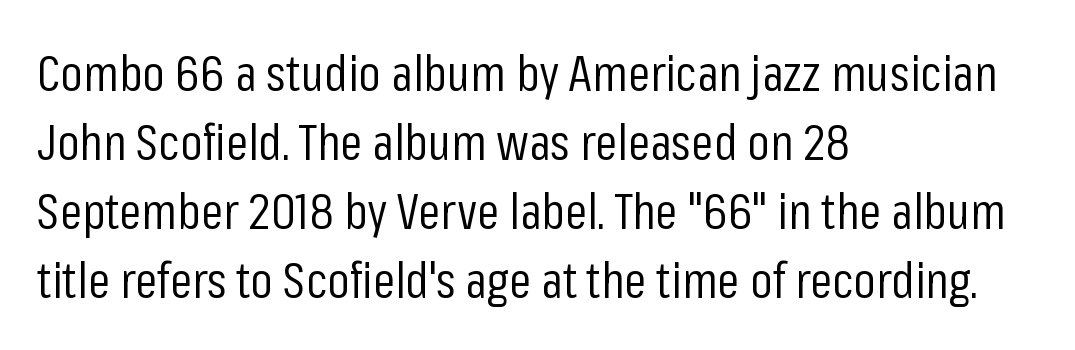
{"serif": "no", "italic": "no", "bold": "no", "weight": "regular", "width": "condensed", "stroke_contrast": "low", "x_height": "medium", "monospaced": "no", "underline": "no", "align": "left", "line_spacing": "normal", "line_spacing_ratio": 1.38, "letter_spacing": "normal", "letter_spacing_em": 0.0, "glyph_px": 50}
